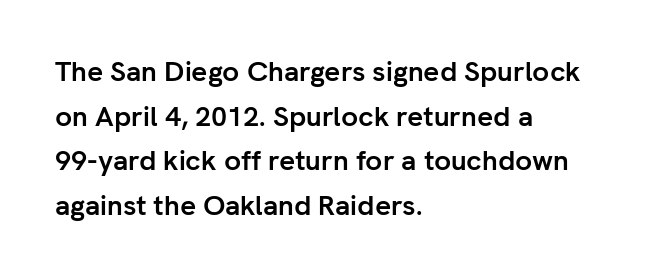
The rendering keeps characters at their native spacing. Notice how the passage keeps a crisp vertical edge on the left only. The typeface chosen for these lines omits serifs. Strokes here are thick enough to call this a true bold. The vertical gap from one line to the next is medium. Note the varied advance widths — an 'i' is clearly narrower than an 'm'.
